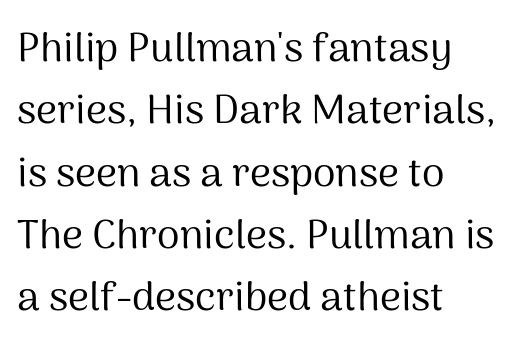
{"serif": "no", "italic": "no", "bold": "no", "weight": "regular", "width": "normal", "stroke_contrast": "medium", "x_height": "medium", "monospaced": "no", "underline": "no", "align": "left", "line_spacing": "normal", "line_spacing_ratio": 1.52, "letter_spacing": "normal", "letter_spacing_em": 0.0, "glyph_px": 41}
